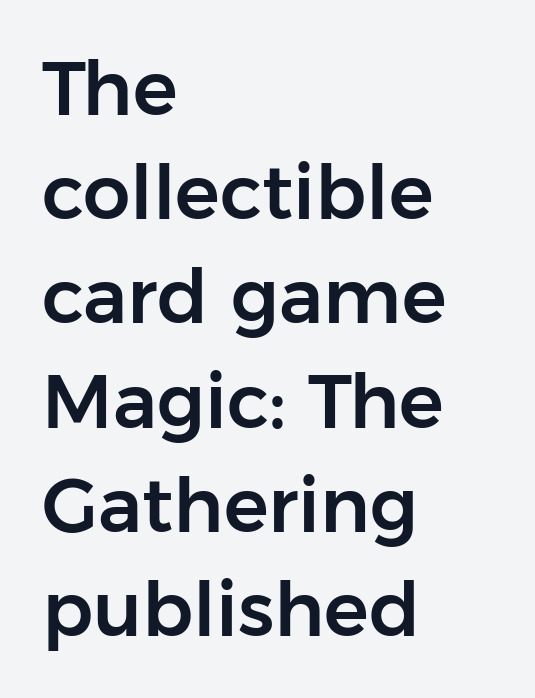
Is this a sans? Yes — the strokes have no serifs. Posture: straight, roman, zero tilt. Caption: multi-line text, flush left, ragged right. Line spacing here is normal.
